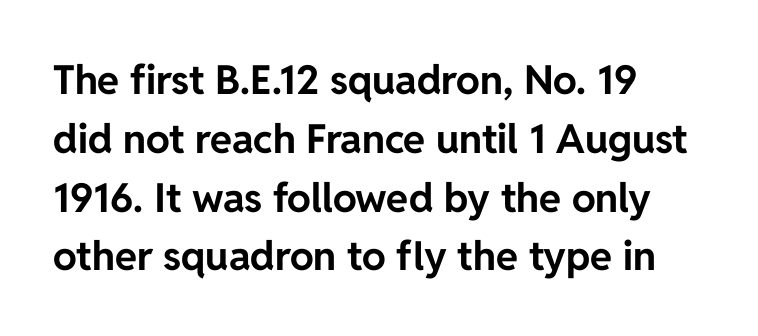
The image shows 40 px bold sans-serif type, upright; set left-aligned, normal line spacing (1.47x), normal letter spacing, not underlined; low stroke contrast and a medium x-height.
